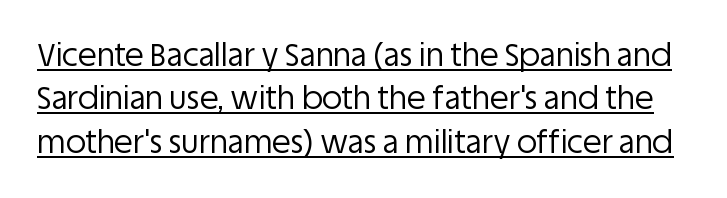
The image shows 31 px regular-weight sans-serif type, upright; set normal line spacing (1.4x), normal letter spacing, underlined; low stroke contrast and a large x-height.
